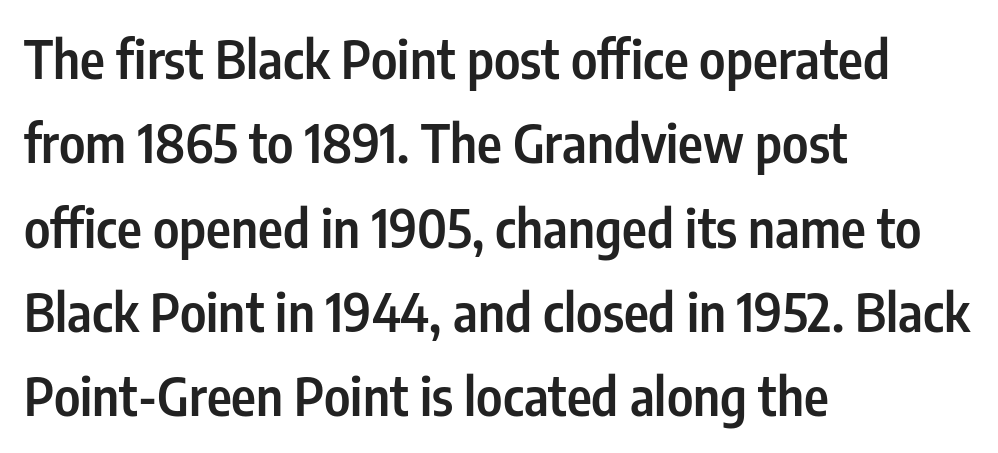
{"serif": "no", "italic": "no", "bold": "semi", "weight": "semibold", "width": "condensed", "stroke_contrast": "low", "x_height": "medium", "monospaced": "no", "underline": "no", "align": "left", "line_spacing": "normal", "line_spacing_ratio": 1.59, "letter_spacing": "normal", "letter_spacing_em": 0.0, "glyph_px": 53}
